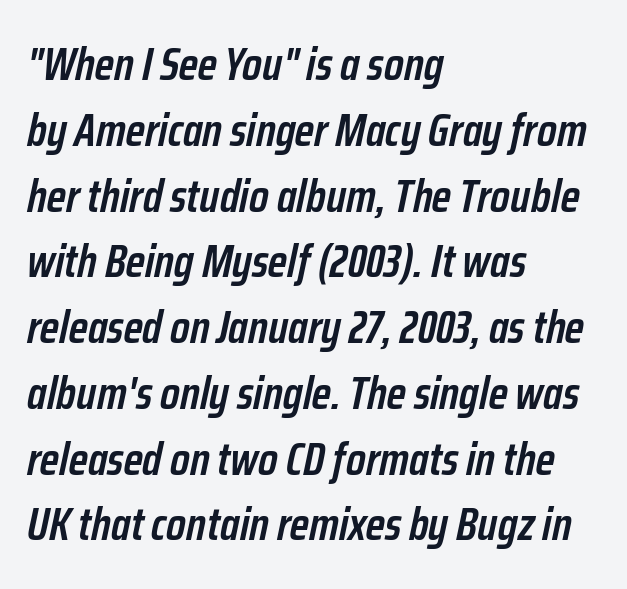
{"italic": "yes", "lean": "right", "slant_degrees": 12, "bold": "semi", "weight": "semibold", "width": "condensed", "stroke_contrast": "low", "x_height": "medium", "monospaced": "no", "underline": "no", "align": "left", "line_spacing": "normal", "line_spacing_ratio": 1.43, "letter_spacing": "normal", "letter_spacing_em": 0.0, "glyph_px": 46}
